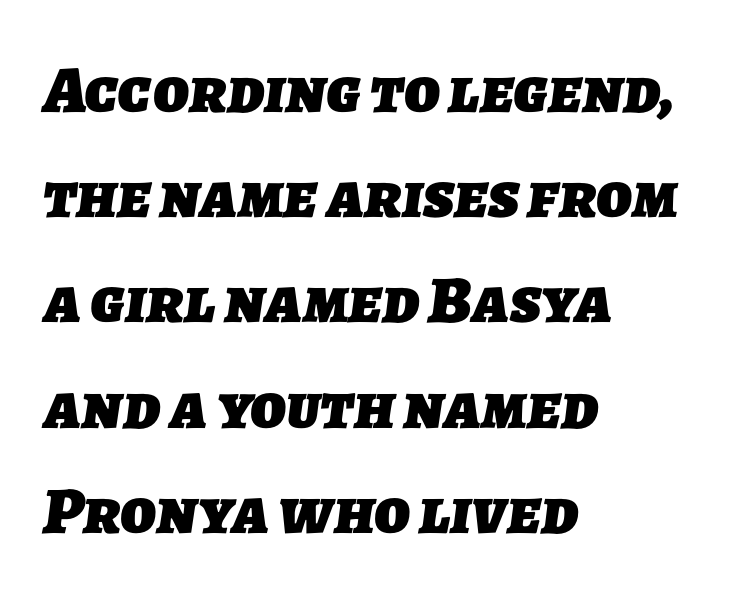
The image shows 67 px heavy sans-serif type; set left-aligned, normal line spacing (1.57x), normal letter spacing, not underlined; low stroke contrast and a medium x-height.
